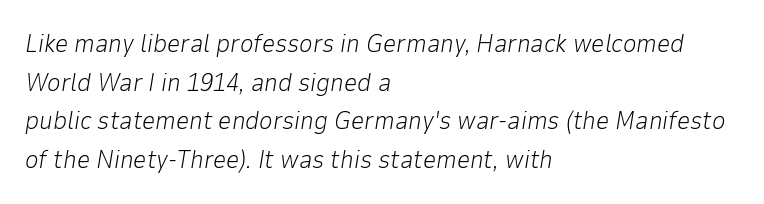
One-word summary of the alignment: left. The letters are slanted; this is an italic face. Successive baselines arrive at the customary interval. Does extra space separate the letters? No, they use regular spacing. Heft: none added — not bold. Descenders hang freely into open space.
